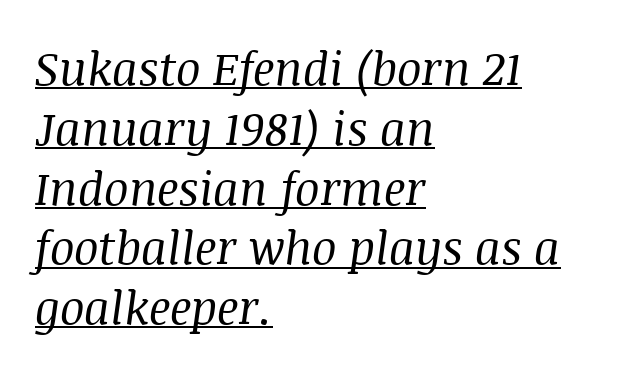
The image shows 46 px regular-weight serif type, italic (leaning right); set left-aligned, normal line spacing (1.3x), normal letter spacing, underlined; medium stroke contrast and a large x-height.
